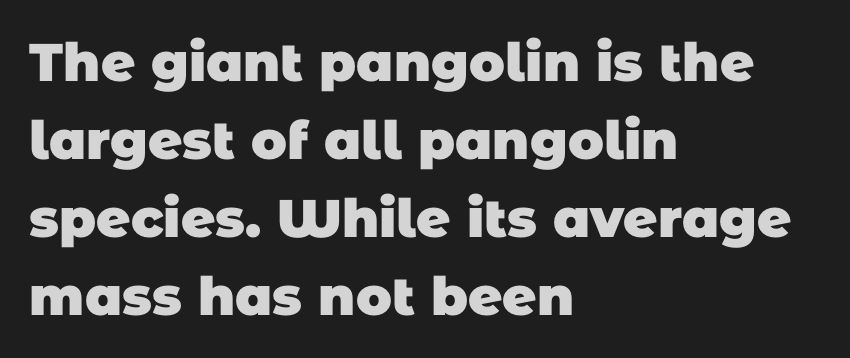
Q: Is the text bold? A: Yes.
Q: Is the typeface a serif or a sans-serif typeface? A: Sans-serif.
Q: Is the text underlined? A: No.
Q: How is the paragraph aligned? A: Left-aligned.
Q: Is the spacing between letters normal or unusually wide? A: Normal.
Q: Is the spacing between lines tight, normal or loose? A: Normal.
Q: Width (condensed, normal, or wide)? A: Normal.
Q: Stroke contrast? A: Low.
Q: x-height? A: Large.
Q: Monospaced? A: No.
